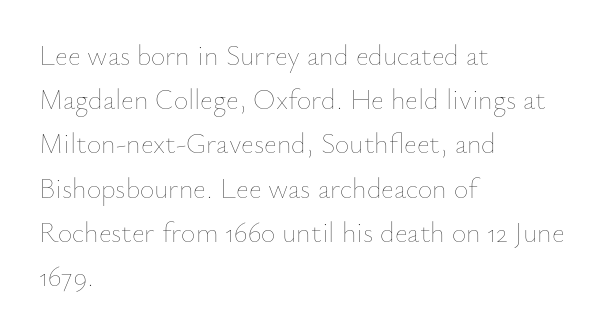
The image shows 28 px thin type, upright; set left-aligned, normal line spacing (1.58x), normal letter spacing, not underlined; low stroke contrast and a small x-height.
